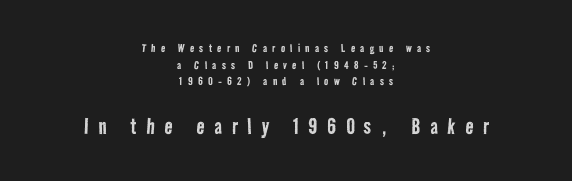
{"bold": "no", "underline": "no", "align": "center", "line_spacing_ratio": 1.19, "letter_spacing": "wide", "letter_spacing_em": 0.38, "larger_block": "second", "size_ratio": 1.86, "glyph_px": 26}
